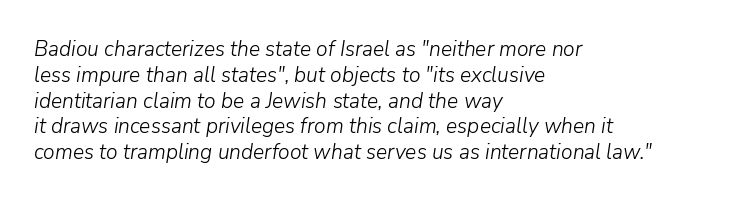
{"italic": "yes", "lean": "right", "slant_degrees": 9, "bold": "no", "underline": "no", "align": "left", "line_spacing_ratio": 1.23, "letter_spacing": "normal", "letter_spacing_em": 0.0, "glyph_px": 21}
